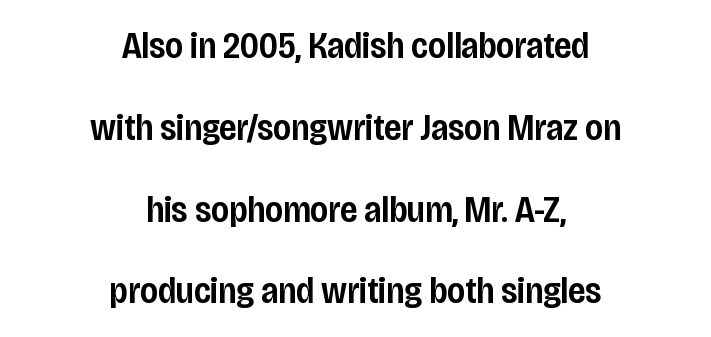
Q: Is the text bold? A: Semi-bold.
Q: Is the text italic (slanted)? A: No, it is upright.
Q: Is the typeface a serif or a sans-serif typeface? A: Sans-serif.
Q: Is the text underlined? A: No.
Q: How is the paragraph aligned? A: Centered.
Q: Is the spacing between letters normal or unusually wide? A: Normal.
Q: Is the spacing between lines tight, normal or loose? A: Loose.
Q: Width (condensed, normal, or wide)? A: Condensed.
Q: Stroke contrast? A: Low.
Q: x-height? A: Large.
Q: Monospaced? A: No.
